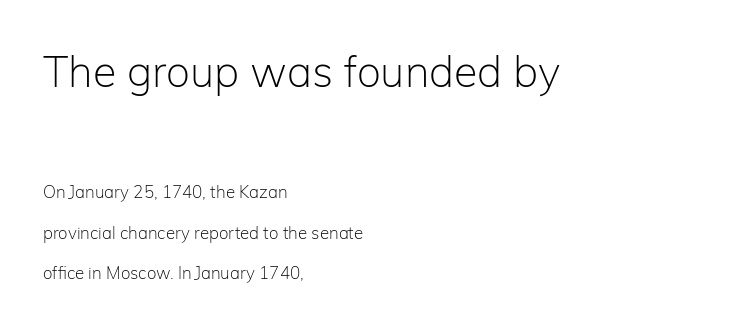
{"serif": "no", "italic": "no", "bold": "no", "weight": "light", "width": "normal", "stroke_contrast": "low", "x_height": "medium", "monospaced": "no", "underline": "no", "align": "left", "line_spacing": "loose", "line_spacing_ratio": 2.39, "letter_spacing": "normal", "letter_spacing_em": 0.0, "larger_block": "first", "size_ratio": 2.53, "glyph_px": 43}
